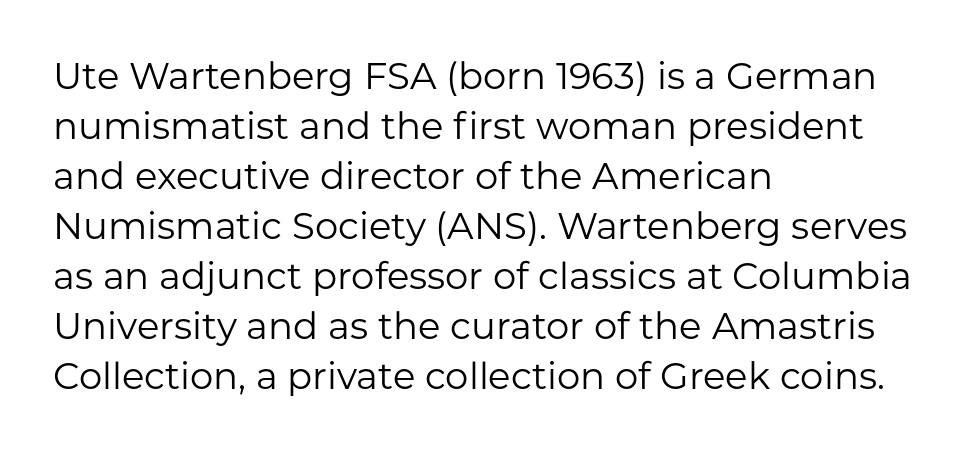
This sample uses plain, unmodified letter spacing. A typesetter would label this face a sans. Any mark beneath the type? The region is blank. Each letter keeps its own natural width here, so spacing adapts to shape.
